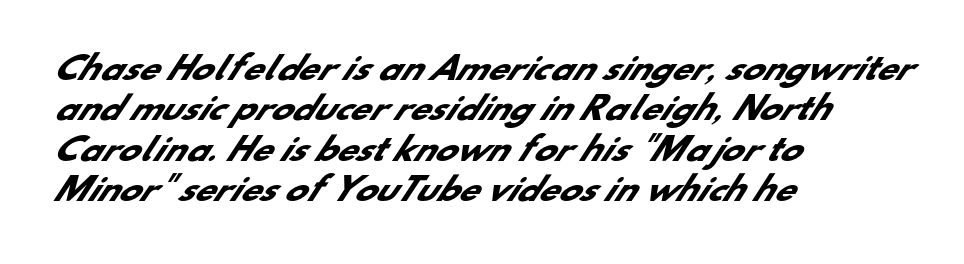
Q: Is the text bold? A: Yes.
Q: Is the typeface a serif or a sans-serif typeface? A: Sans-serif.
Q: Is the text underlined? A: No.
Q: How is the paragraph aligned? A: Left-aligned.
Q: Is the spacing between letters normal or unusually wide? A: Normal.
Q: Is the spacing between lines tight, normal or loose? A: Normal.
Q: Width (condensed, normal, or wide)? A: Normal.
Q: Stroke contrast? A: Low.
Q: x-height? A: Small.
Q: Monospaced? A: No.
